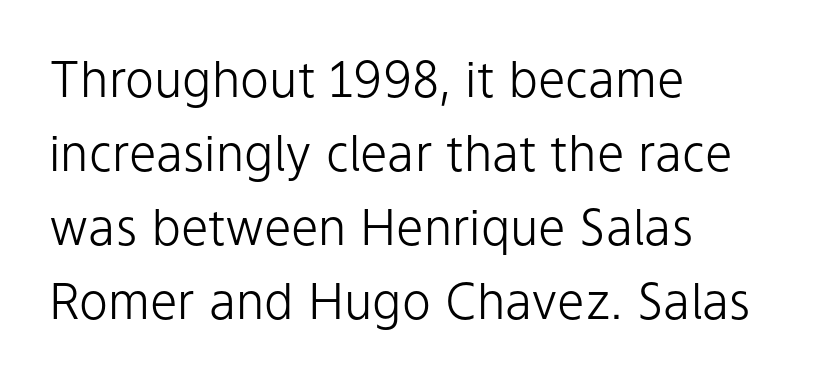
The image shows 49 px light sans-serif type, upright; set left-aligned, normal line spacing (1.51x), normal letter spacing, not underlined; low stroke contrast and a medium x-height.
